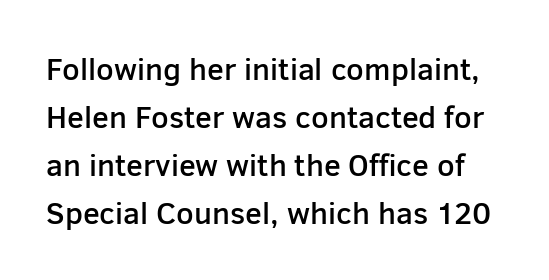
The image shows 31 px semibold sans-serif type, upright; set normal line spacing (1.55x), normal letter spacing, not underlined; low stroke contrast and a medium x-height.
